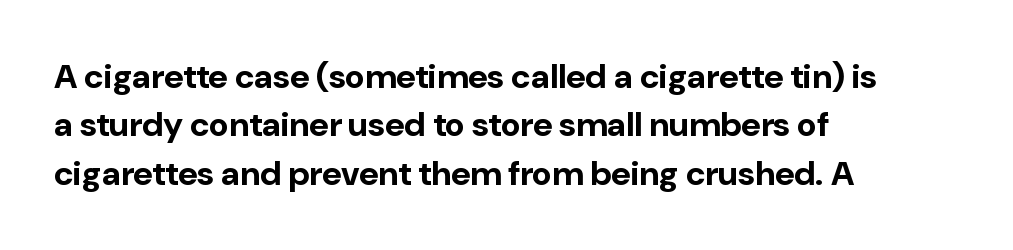
Clear beneath every line of the passage. Notice how descenders clear the ascenders below comfortably — that's standard leading. The letters carry no serifs — their stems end cleanly without finishing strokes. This is heavy type, rendered in bold. Does the copy run flush right? No — it runs flush left.
